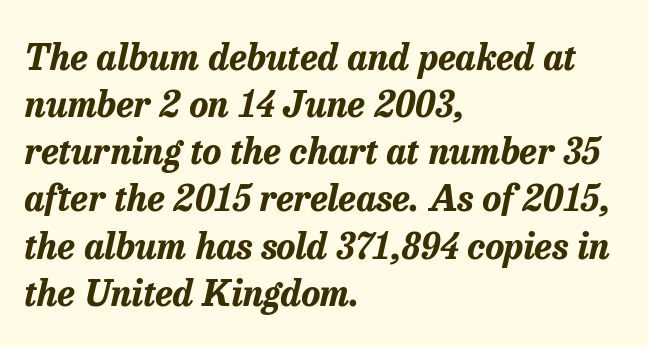
Q: Is the text bold? A: Yes.
Q: Is the text italic (slanted)? A: Yes, it leans right by about 13 degrees.
Q: Is the text underlined? A: No.
Q: How is the paragraph aligned? A: Left-aligned.
Q: Is the spacing between letters normal or unusually wide? A: Normal.
Q: Is the spacing between lines tight, normal or loose? A: Normal.
Q: Width (condensed, normal, or wide)? A: Normal.
Q: Stroke contrast? A: Low.
Q: x-height? A: Medium.
Q: Monospaced? A: No.
